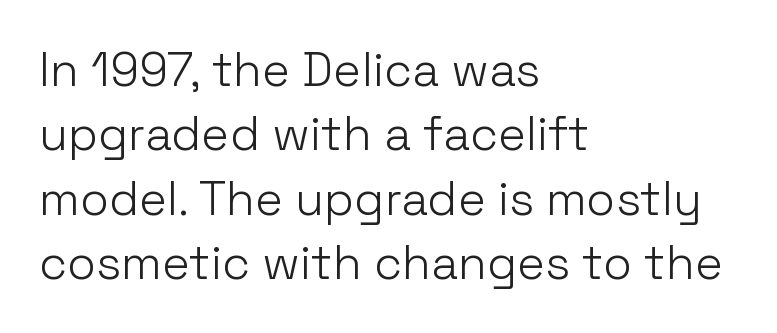
Leftover space on each line is placed entirely after the last word. The face used here is rendered with its standard letterfit. This sample keeps an unexceptional amount of space between lines. You could not count columns in this text — the font is proportionally spaced. Do the letters lean? They stand straight.
